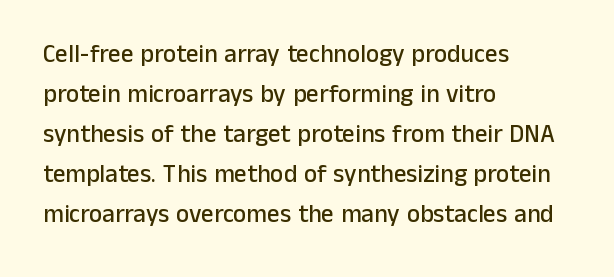
Q: Is the text italic (slanted)? A: No, it is upright.
Q: Is the text underlined? A: No.
Q: How is the paragraph aligned? A: Left-aligned.
Q: Is the spacing between letters normal or unusually wide? A: Normal.
Q: Is the spacing between lines tight, normal or loose? A: Normal.
